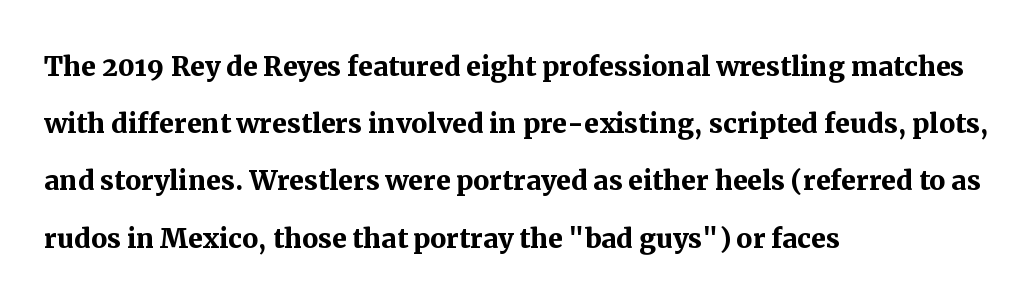
{"serif": "yes", "italic": "no", "bold": "yes", "weight": "semibold", "width": "normal", "stroke_contrast": "medium", "x_height": "medium", "monospaced": "no", "underline": "no", "align": "left", "line_spacing": "normal", "line_spacing_ratio": 1.59, "letter_spacing": "normal", "letter_spacing_em": 0.0, "glyph_px": 36}
